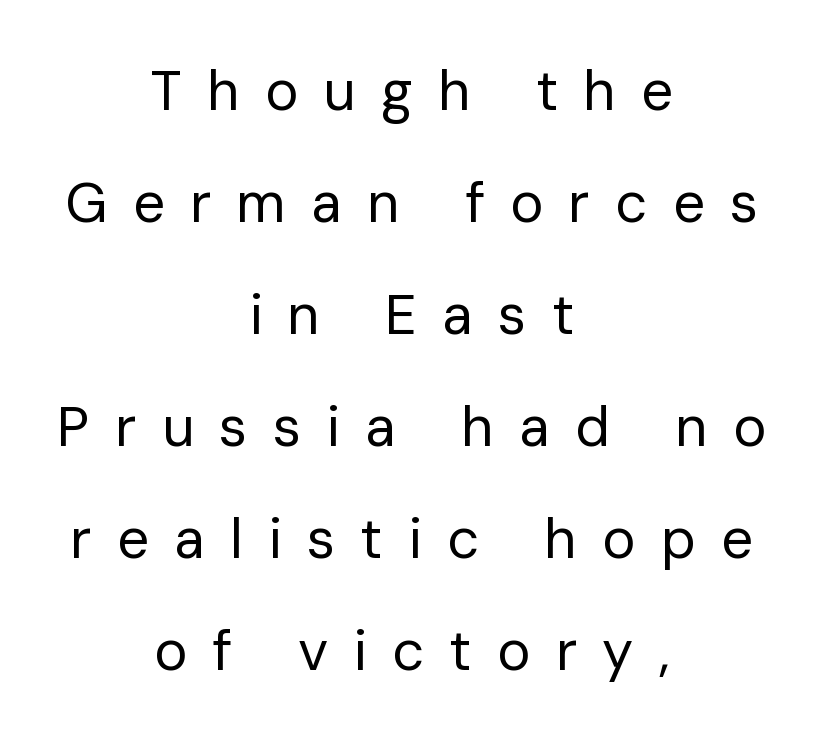
{"serif": "no", "italic": "no", "bold": "no", "weight": "regular", "width": "normal", "stroke_contrast": "low", "x_height": "medium", "monospaced": "no", "underline": "no", "align": "center", "line_spacing": "loose", "line_spacing_ratio": 2.0, "letter_spacing": "wide", "letter_spacing_em": 0.45, "glyph_px": 56}
